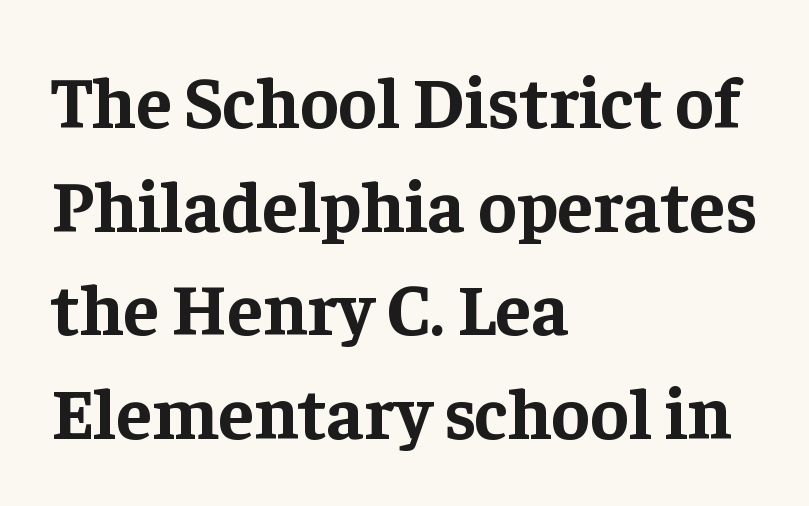
These lines stack with their left ends in a neat column. The rendering keeps characters at their native spacing. Examine the stroke ends and you'll spot serifs. Interline gaps are of average width in this sample. Think of a printed novel: that variable character pitch is what you see here.
